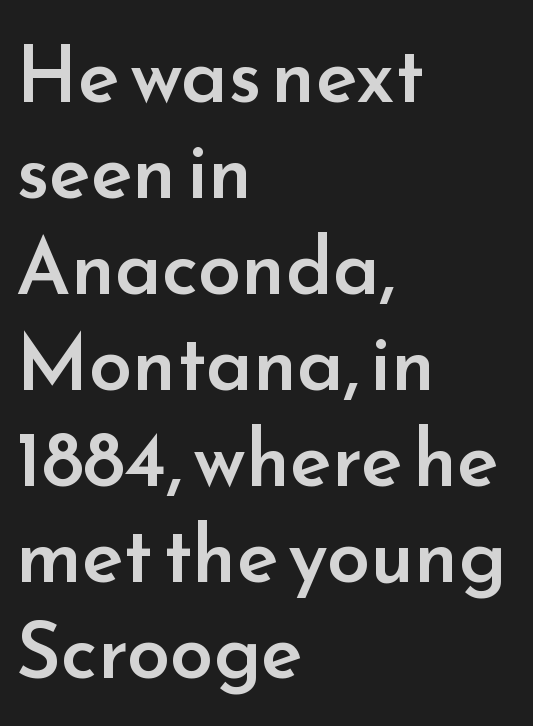
Inter-character spacing is left at the font's built-in metrics. The letters advance in unequal steps, a hallmark of proportional type. Observe the absence of serifs on each vertical stroke in this sample. A student would call this left alignment; a typographer would say flush left, rag right.
